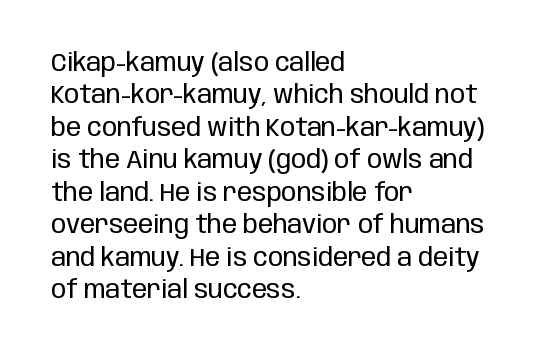
The words here are not underlined. Whoever set this chose a conventional vertical rhythm. Honestly, the letter spacing is just normal — you wouldn't notice it. Tall strokes in this sample are plumb rather than angled. Compared with a centered layout, this one pins lines to the left instead. The weight tops out at a normal text grade.
